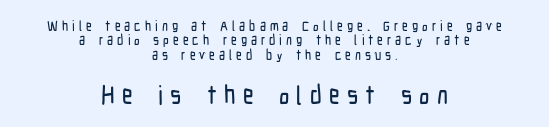
Alignment: centered. Interline gaps are noticeably narrow in this sample. The specimen omits any rule beneath the text block's lines. This sample uses an upright cut, with every glyph sitting square on the baseline. Characters follow at a spacing far wider than the type designer built in.
